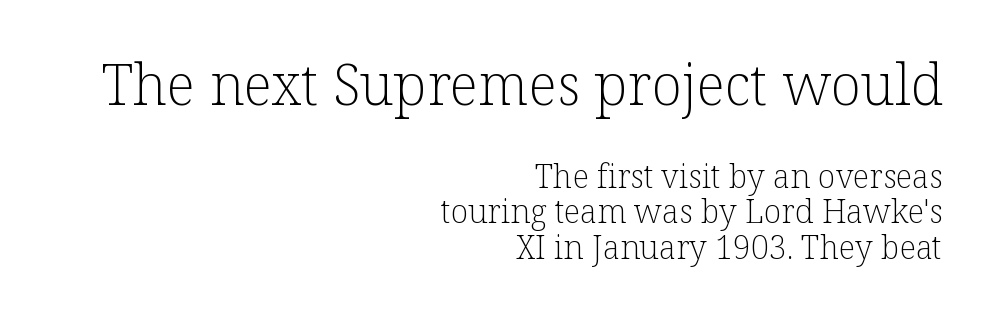
The glyphs are unaccompanied by any horizontal stroke below them. The cut favours lightness, reaching ordinary text weight at its darkest. Honestly, the letter spacing is just normal — you wouldn't notice it. Is there any slant? The stems are plumb.
